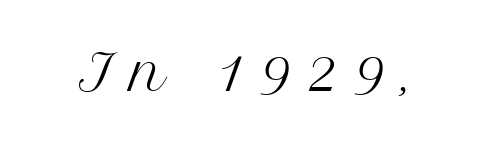
Do the characters align in a grid? No, the font is proportional. Words float on clear page, feet unadorned. Words appear elongated and porous because spacing is wide.
